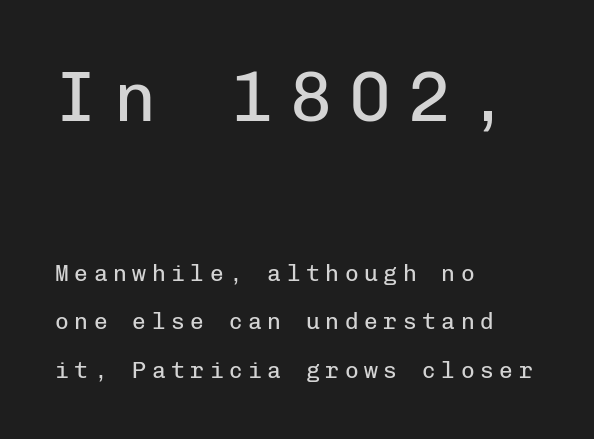
The image shows 70 px regular-weight sans-serif type, upright, monospaced; set left-aligned, loose line spacing (2.11x), unusually wide letter spacing (+0.24 em), not underlined; the first (top) block is 3.04x larger; low stroke contrast and a medium x-height.
